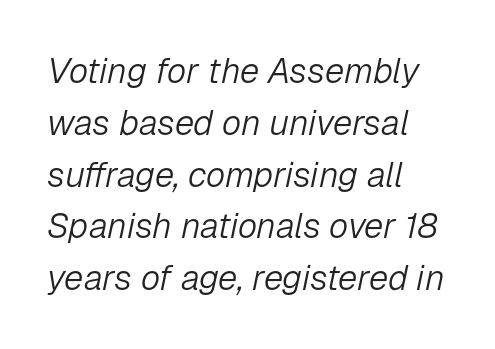
{"italic": "yes", "lean": "right", "slant_degrees": 12, "bold": "no", "weight": "light", "width": "normal", "stroke_contrast": "low", "x_height": "medium", "monospaced": "no", "underline": "no", "align": "left", "line_spacing": "normal", "line_spacing_ratio": 1.48, "letter_spacing": "normal", "letter_spacing_em": 0.0, "glyph_px": 35}
